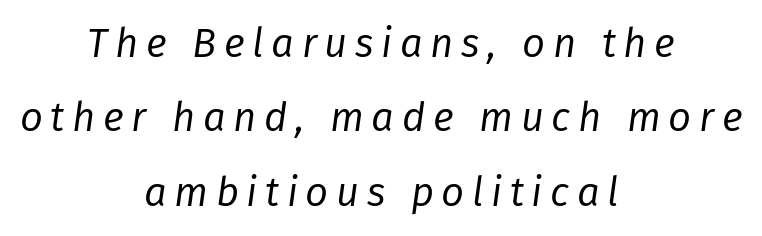
Here the designer chose a conventional face with non-uniform glyph widths. The rendering positions every line midway between the sides. On a weight scale, this lands at 450 or below. The glyphs are unaccompanied by any horizontal stroke below them. Does the lettering tilt? It does — this is italic.
